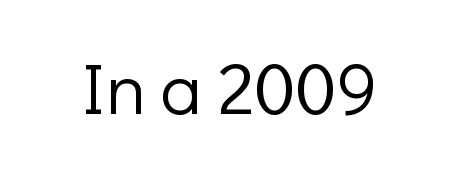
Q: Is the text bold? A: No.
Q: Is the text italic (slanted)? A: No, it is upright.
Q: Is the typeface a serif or a sans-serif typeface? A: Sans-serif.
Q: Is the text underlined? A: No.
Q: Is the spacing between letters normal or unusually wide? A: Normal.
Q: Width (condensed, normal, or wide)? A: Normal.
Q: Stroke contrast? A: Low.
Q: x-height? A: Medium.
Q: Monospaced? A: No.
